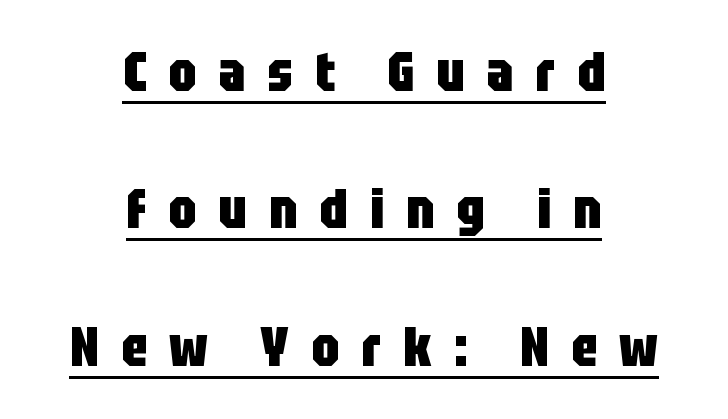
The image shows 55 px heavy, condensed sans-serif type, upright; set centered, loose line spacing (2.5x), unusually wide letter spacing (+0.4 em), underlined; low stroke contrast and a large x-height.
